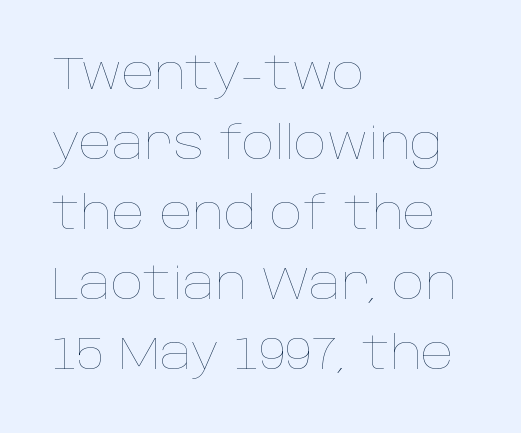
{"italic": "no", "bold": "no", "weight": "thin", "width": "normal", "stroke_contrast": "low", "x_height": "large", "monospaced": "no", "underline": "no", "align": "left", "line_spacing": "normal", "line_spacing_ratio": 1.52, "letter_spacing": "normal", "letter_spacing_em": 0.0, "glyph_px": 46}
